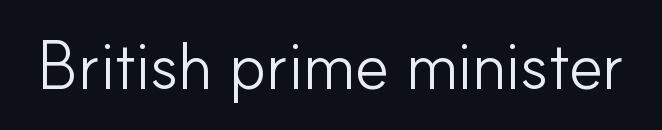
Spacing between characters is what you'd get straight out of the box. Glance below the letters and you will spot only blank space. Vertical stems look standard width or narrower in stroke. Here the designer chose a conventional face with non-uniform glyph widths.
